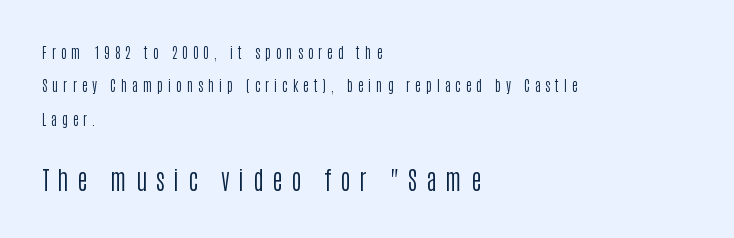
Q: Is the text bold? A: No.
Q: Is the text italic (slanted)? A: No, it is upright.
Q: Is the text underlined? A: No.
Q: How is the paragraph aligned? A: Left-aligned.
Q: Is the spacing between letters normal or unusually wide? A: Unusually wide.
Q: Is the spacing between lines tight, normal or loose? A: Loose.
Q: Which block of text is set in a larger size, the first (top) or the second (bottom)? A: The second (bottom) one.
